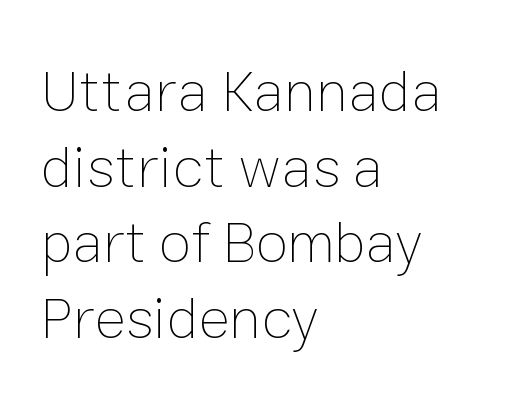
The image shows 59 px thin type, upright; set left-aligned, normal line spacing (1.28x), normal letter spacing, not underlined; low stroke contrast and a medium x-height.
